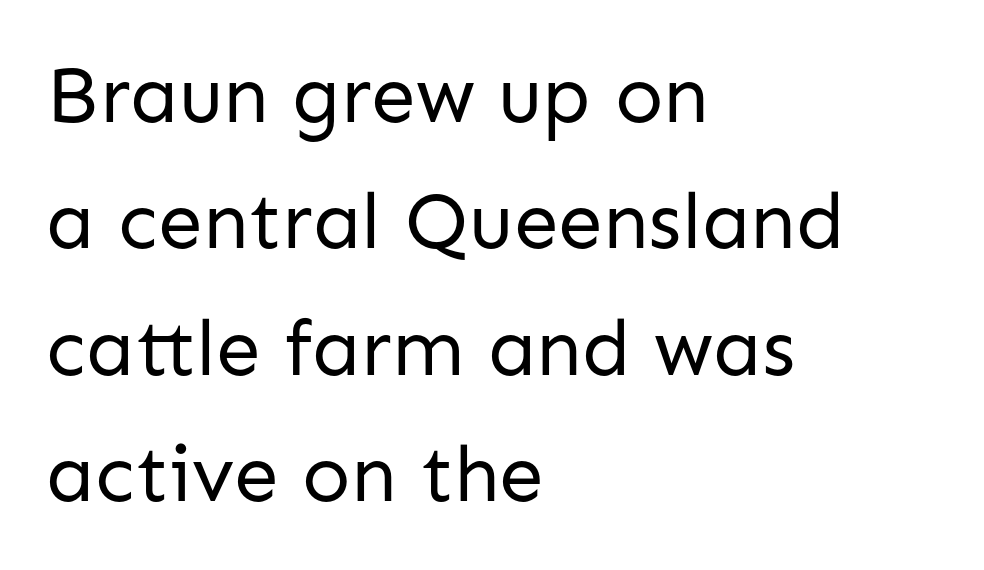
{"serif": "no", "italic": "no", "bold": "no", "weight": "regular", "width": "normal", "stroke_contrast": "low", "x_height": "medium", "monospaced": "no", "underline": "no", "align": "left", "line_spacing": "normal", "line_spacing_ratio": 1.58, "letter_spacing": "normal", "letter_spacing_em": 0.0, "glyph_px": 80}
